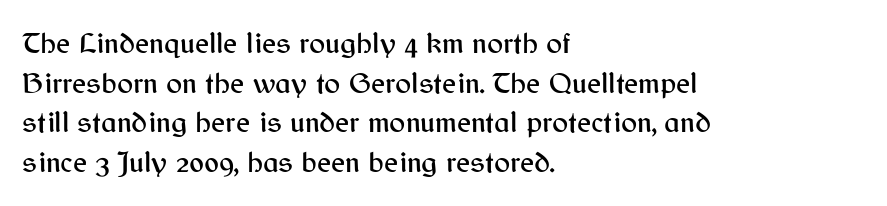
The image shows 30 px sans-serif type, upright; set left-aligned, normal line spacing (1.32x), normal letter spacing, not underlined; medium stroke contrast and a medium x-height.
